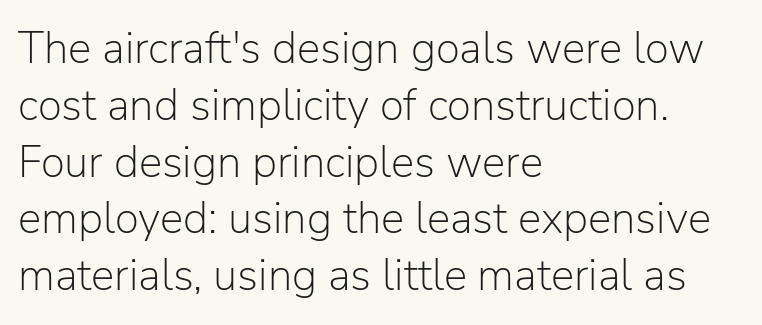
{"serif": "no", "italic": "no", "bold": "no", "weight": "light", "width": "normal", "stroke_contrast": "low", "x_height": "medium", "monospaced": "no", "underline": "no", "align": "left", "line_spacing": "normal", "line_spacing_ratio": 1.29, "letter_spacing": "normal", "letter_spacing_em": 0.0, "glyph_px": 44}
